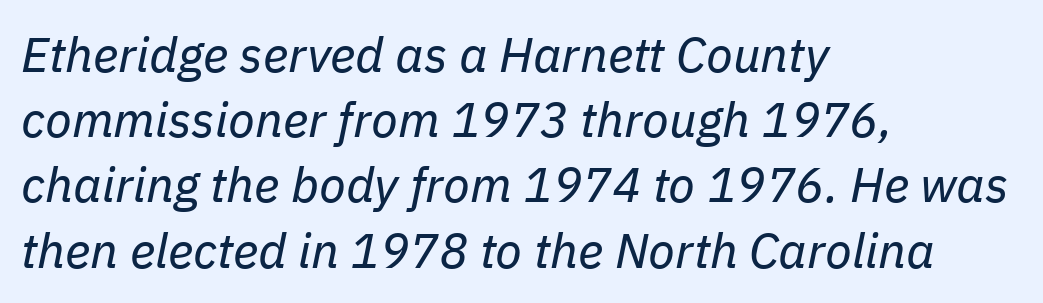
{"italic": "yes", "lean": "right", "slant_degrees": 11, "bold": "no", "weight": "regular", "width": "normal", "stroke_contrast": "low", "x_height": "medium", "monospaced": "no", "underline": "no", "align": "left", "line_spacing": "normal", "line_spacing_ratio": 1.33, "letter_spacing": "normal", "letter_spacing_em": 0.0, "glyph_px": 49}
